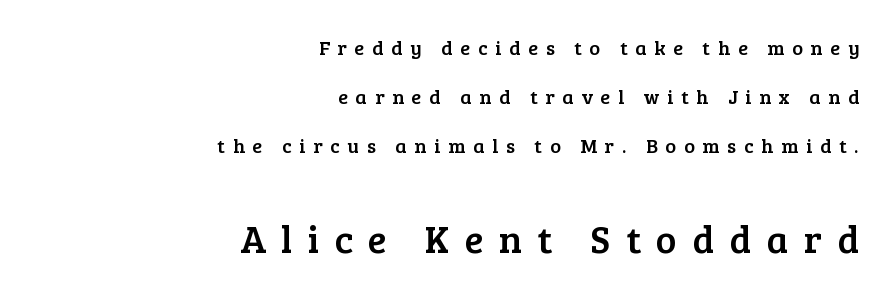
{"serif": "yes", "italic": "no", "width": "normal", "stroke_contrast": "low", "x_height": "medium", "monospaced": "no", "underline": "no", "align": "right", "line_spacing": "loose", "line_spacing_ratio": 2.45, "letter_spacing": "wide", "letter_spacing_em": 0.39, "larger_block": "second", "size_ratio": 1.95, "glyph_px": 39}
